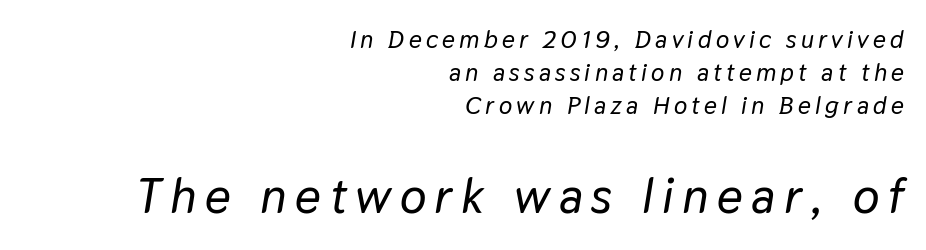
The image shows 50 px text type, italic (leaning right); set right-aligned, normal line spacing (1.33x), not underlined; the second (bottom) block is 2.0x larger; low stroke contrast and a medium x-height.
